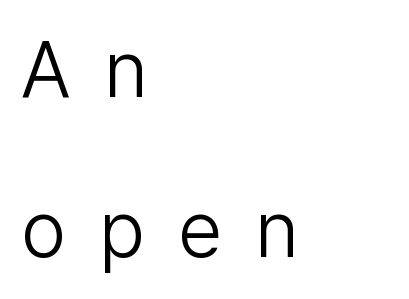
{"serif": "no", "italic": "no", "bold": "no", "weight": "light", "width": "normal", "stroke_contrast": "low", "x_height": "medium", "monospaced": "no", "underline": "no", "align": "left", "line_spacing": "loose", "line_spacing_ratio": 2.03, "letter_spacing": "wide", "letter_spacing_em": 0.43, "glyph_px": 79}
